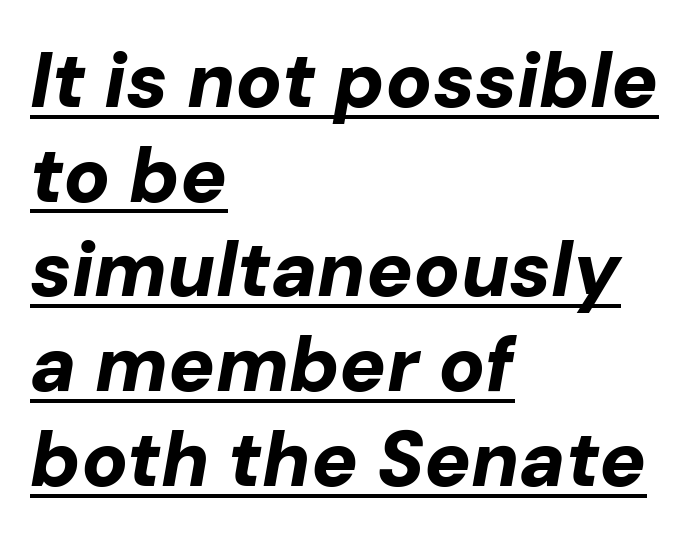
In terms of weight, the rendering is a true, heavy bold. Does the copy run flush right? No — it runs flush left. Does a line run under the words? Yes, clearly. Does extra space separate the letters? No, they use regular spacing. Here the designer chose a conventional face with non-uniform glyph widths.
